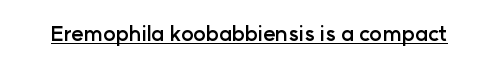
{"italic": "no", "bold": "yes", "underline": "yes", "letter_spacing": "normal", "letter_spacing_em": 0.0, "glyph_px": 21}
